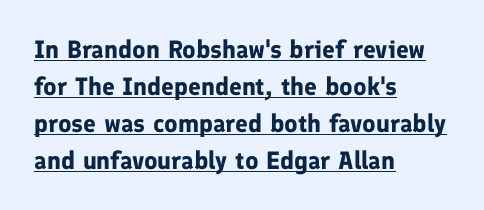
Q: Is the text bold? A: Yes.
Q: Is the text italic (slanted)? A: No, it is upright.
Q: Is the text underlined? A: Yes.
Q: How is the paragraph aligned? A: Left-aligned.
Q: Is the spacing between letters normal or unusually wide? A: Normal.
Q: Is the spacing between lines tight, normal or loose? A: Normal.
